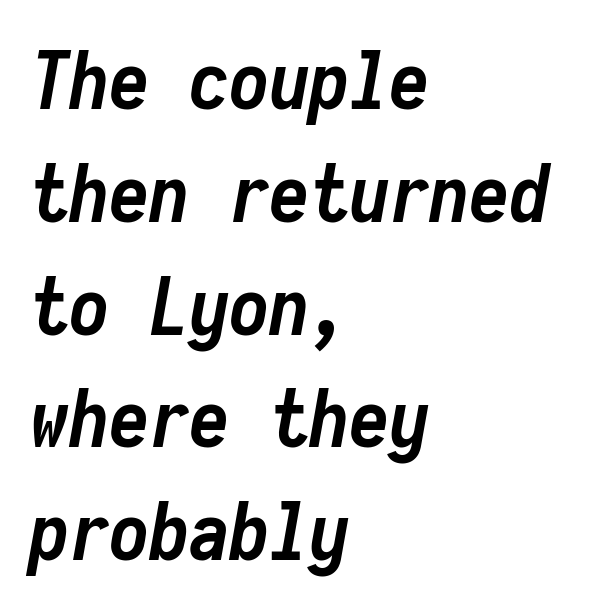
{"italic": "yes", "lean": "right", "slant_degrees": 10, "bold": "yes", "weight": "semibold", "width": "condensed", "stroke_contrast": "low", "x_height": "medium", "monospaced": "yes", "underline": "no", "align": "left", "line_spacing": "normal", "line_spacing_ratio": 1.41, "letter_spacing": "normal", "letter_spacing_em": 0.0, "glyph_px": 80}
